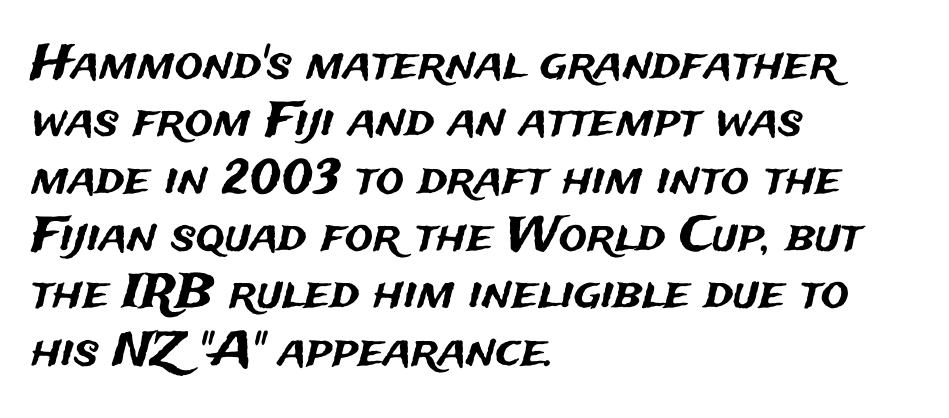
{"serif": "no", "width": "normal", "stroke_contrast": "medium", "x_height": "medium", "monospaced": "no", "underline": "no", "align": "left", "line_spacing_ratio": 1.22, "letter_spacing": "normal", "letter_spacing_em": 0.0, "glyph_px": 47}
